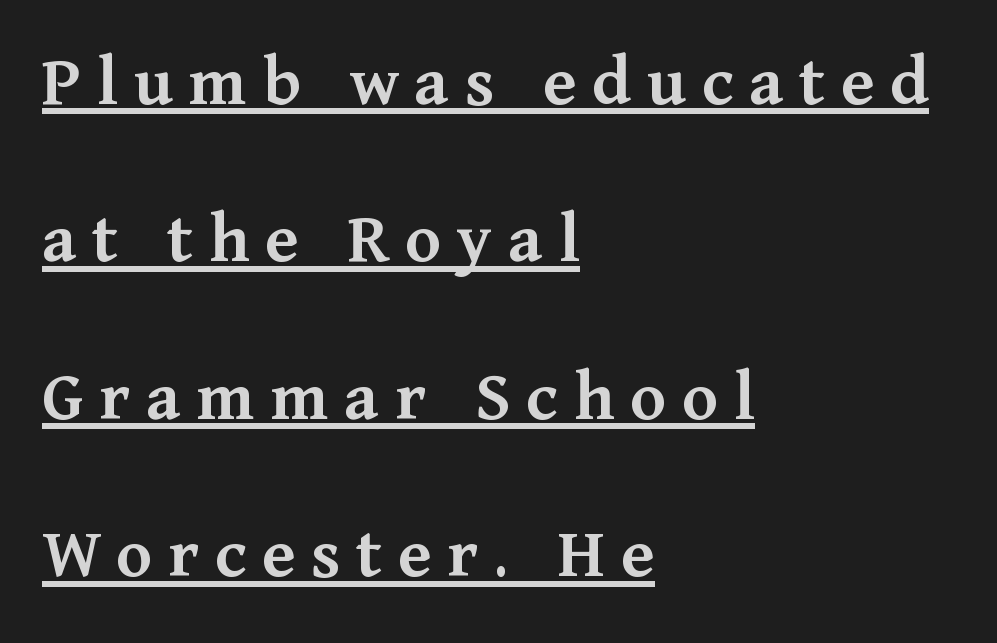
Note the varied advance widths — an 'i' is clearly narrower than an 'm'. The text block is weighted toward the left margin, trailing off unevenly rightward. Type style note: has serifs. A rule runs beneath these lines of type. There is plenty of visible air inserted between adjacent glyphs.
